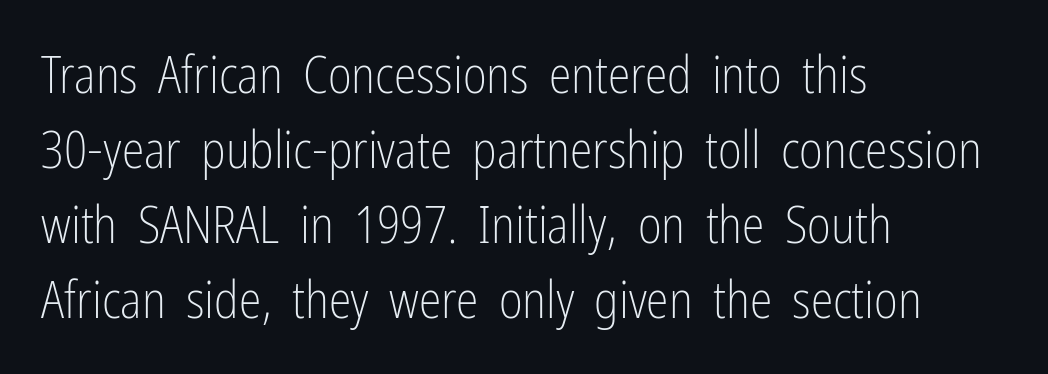
Q: Is the text bold? A: No.
Q: Is the text italic (slanted)? A: No, it is upright.
Q: Is the typeface a serif or a sans-serif typeface? A: Sans-serif.
Q: Is the text underlined? A: No.
Q: How is the paragraph aligned? A: Left-aligned.
Q: Is the spacing between letters normal or unusually wide? A: Normal.
Q: Is the spacing between lines tight, normal or loose? A: Normal.
Q: Width (condensed, normal, or wide)? A: Condensed.
Q: Stroke contrast? A: Low.
Q: x-height? A: Medium.
Q: Monospaced? A: No.
